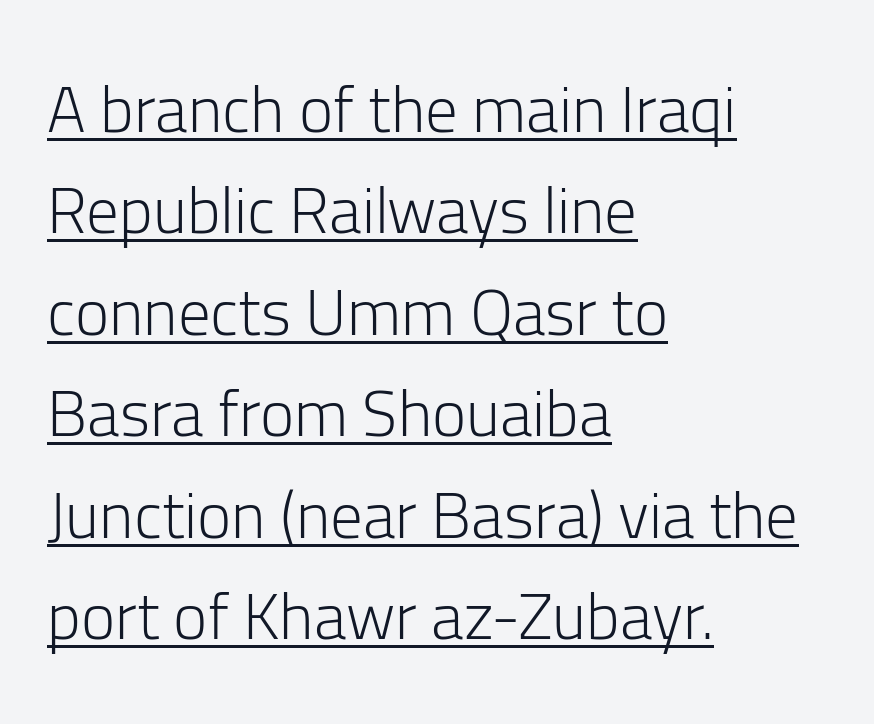
Q: Is the text bold? A: No.
Q: Is the text italic (slanted)? A: No, it is upright.
Q: Is the typeface a serif or a sans-serif typeface? A: Sans-serif.
Q: Is the text underlined? A: Yes.
Q: How is the paragraph aligned? A: Left-aligned.
Q: Is the spacing between letters normal or unusually wide? A: Normal.
Q: Is the spacing between lines tight, normal or loose? A: Normal.
Q: Width (condensed, normal, or wide)? A: Normal.
Q: Stroke contrast? A: Low.
Q: x-height? A: Medium.
Q: Monospaced? A: No.
